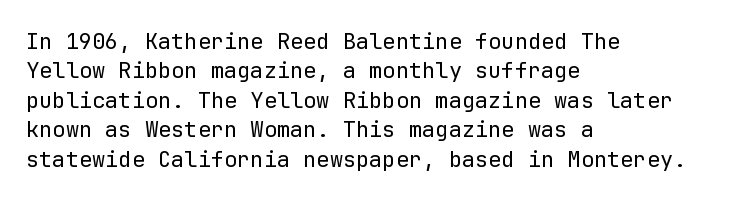
Q: Is the text bold? A: No.
Q: Is the text italic (slanted)? A: No, it is upright.
Q: Is the text underlined? A: No.
Q: How is the paragraph aligned? A: Left-aligned.
Q: Is the spacing between letters normal or unusually wide? A: Normal.
Q: Is the spacing between lines tight, normal or loose? A: Normal.
